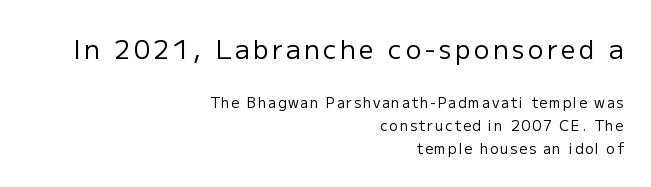
{"italic": "no", "bold": "no", "underline": "no", "align": "right", "line_spacing": "normal", "line_spacing_ratio": 1.63, "larger_block": "first", "size_ratio": 1.86, "glyph_px": 26}
